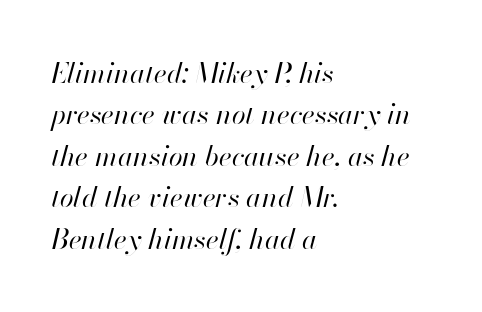
{"italic": "yes", "lean": "right", "slant_degrees": 13, "bold": "no", "weight": "regular", "width": "normal", "stroke_contrast": "high", "x_height": "small", "monospaced": "no", "underline": "no", "align": "left", "line_spacing": "normal", "line_spacing_ratio": 1.48, "letter_spacing": "normal", "letter_spacing_em": 0.0, "glyph_px": 28}
